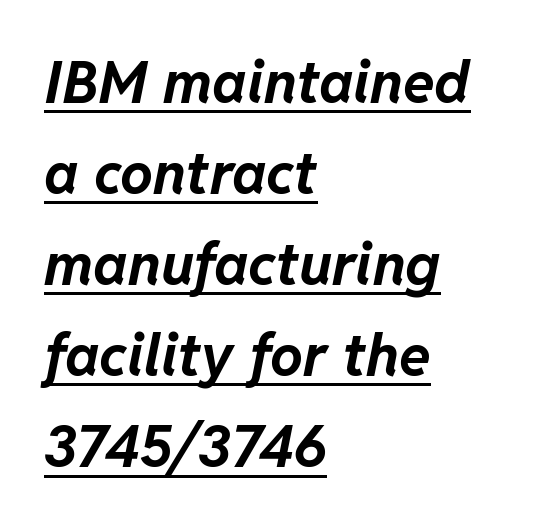
The image shows 58 px bold type, italic (leaning right); set left-aligned, normal line spacing (1.57x), normal letter spacing, underlined; low stroke contrast and a medium x-height.
